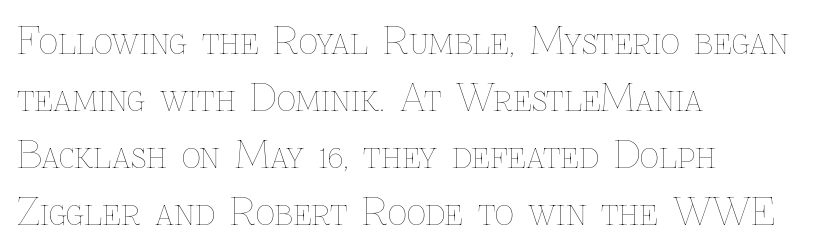
This block has exactly the height ordinary leading produces. The face used here is proportionally spaced, like ordinary book or web type. The gap between lines stays unmarked. You could call the tracking neutral — neither tight nor loose. One-word summary of the alignment: left.
